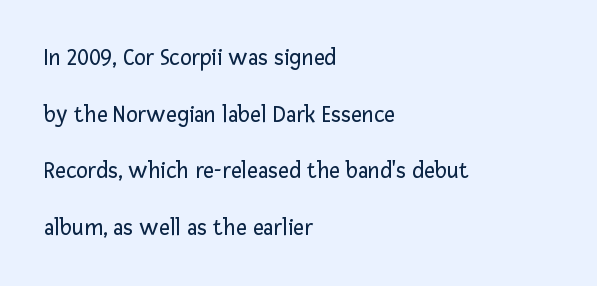
{"italic": "no", "bold": "no", "underline": "no", "align": "left", "line_spacing": "loose", "line_spacing_ratio": 2.36, "letter_spacing": "normal", "letter_spacing_em": 0.0, "glyph_px": 24}
